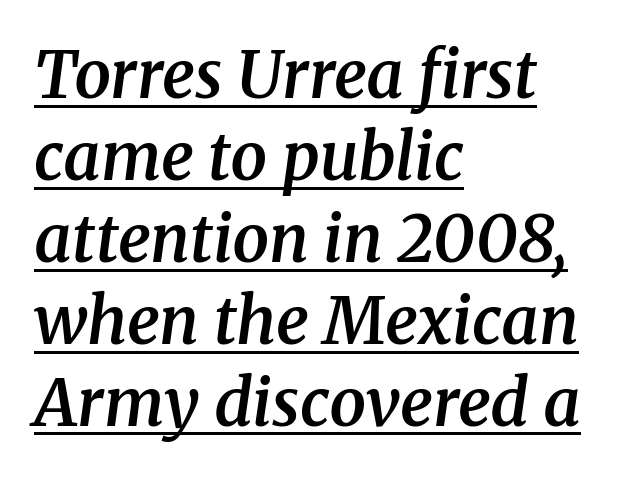
The image shows 65 px semibold serif type, italic (leaning right); set left-aligned, normal line spacing (1.26x), normal letter spacing, underlined; medium stroke contrast and a medium x-height.
